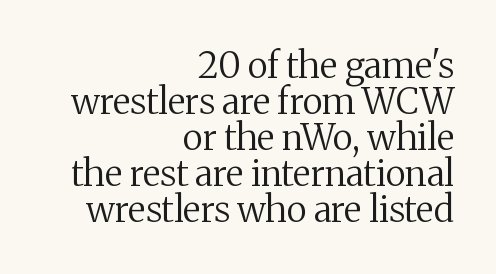
Q: Is the text bold? A: No.
Q: Is the text italic (slanted)? A: No, it is upright.
Q: Is the typeface a serif or a sans-serif typeface? A: Serif.
Q: Is the text underlined? A: No.
Q: How is the paragraph aligned? A: Right-aligned.
Q: Is the spacing between letters normal or unusually wide? A: Normal.
Q: Is the spacing between lines tight, normal or loose? A: Tight.
Q: Width (condensed, normal, or wide)? A: Normal.
Q: Stroke contrast? A: Medium.
Q: x-height? A: Medium.
Q: Monospaced? A: No.
